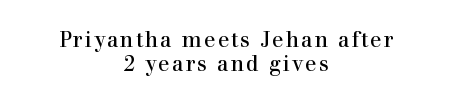
A roman cut, with each character standing at attention. The glyphs are unaccompanied by any horizontal stroke below them. If you folded the block vertically in half, each line would mirror itself in length. The font sits on the lighter half of the weight spectrum, regular included.
